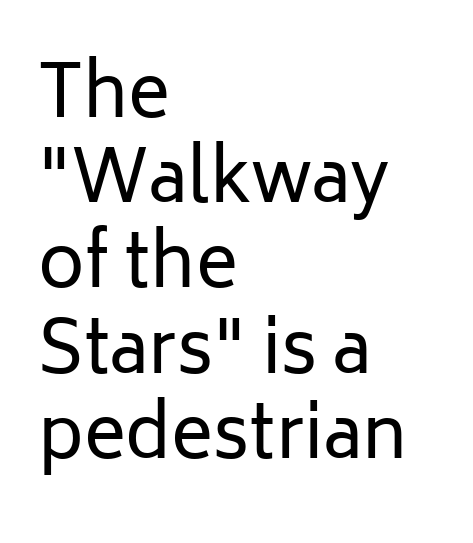
The image shows 71 px regular-weight sans-serif type, upright; set left-aligned, line spacing 1.2x, normal letter spacing, not underlined; low stroke contrast and a medium x-height.
